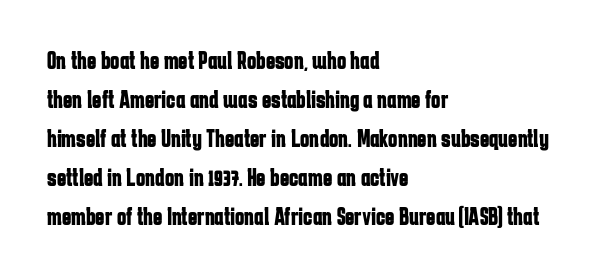
{"italic": "no", "bold": "yes", "underline": "no", "align": "left", "line_spacing": "normal", "line_spacing_ratio": 1.56, "letter_spacing": "normal", "letter_spacing_em": 0.0, "glyph_px": 25}
